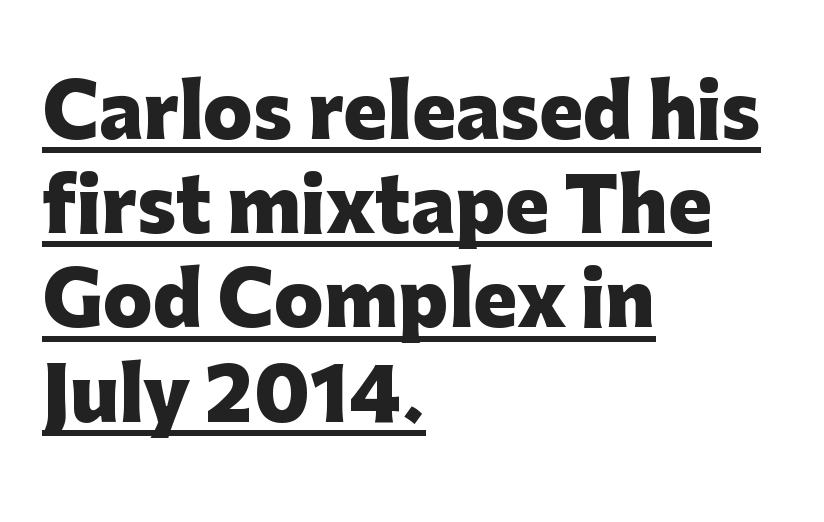
{"serif": "no", "italic": "no", "bold": "yes", "weight": "heavy", "width": "normal", "stroke_contrast": "low", "x_height": "medium", "monospaced": "no", "underline": "yes", "align": "left", "line_spacing": "normal", "line_spacing_ratio": 1.29, "letter_spacing": "normal", "letter_spacing_em": 0.0, "glyph_px": 73}
